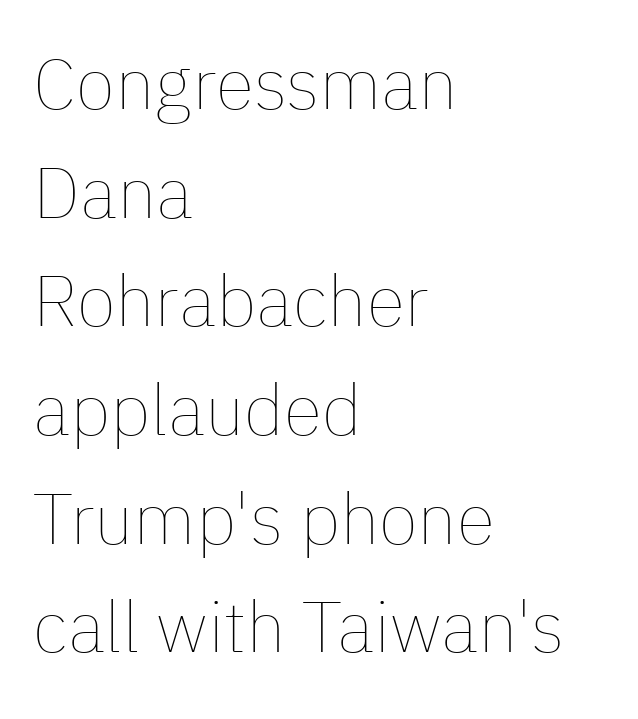
The image shows 71 px thin type, upright; set left-aligned, normal line spacing (1.53x), normal letter spacing, not underlined; low stroke contrast and a medium x-height.
